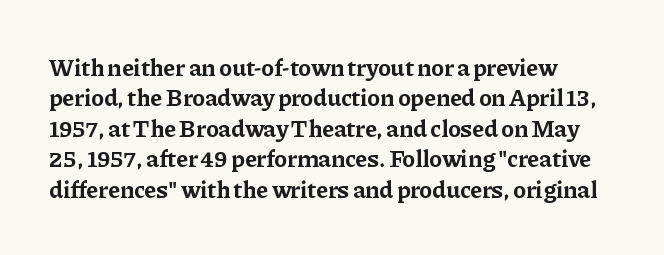
The glyphs are unaccompanied by any horizontal stroke below them. The leading is moderate, giving the passage an even texture. Left-aligned paragraph, ragged on the right. A full-strength bold gives these letters their thick strokes. This sample uses an upright cut, with every glyph sitting square on the baseline.
